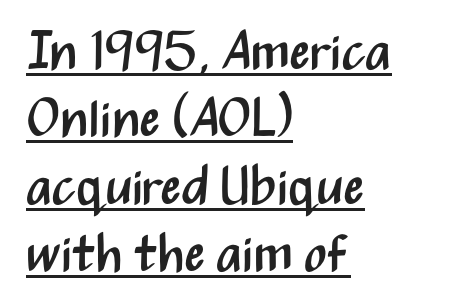
The image shows 53 px regular-weight, condensed sans-serif type, upright; set left-aligned, normal line spacing (1.27x), normal letter spacing, underlined; medium stroke contrast and a medium x-height.
